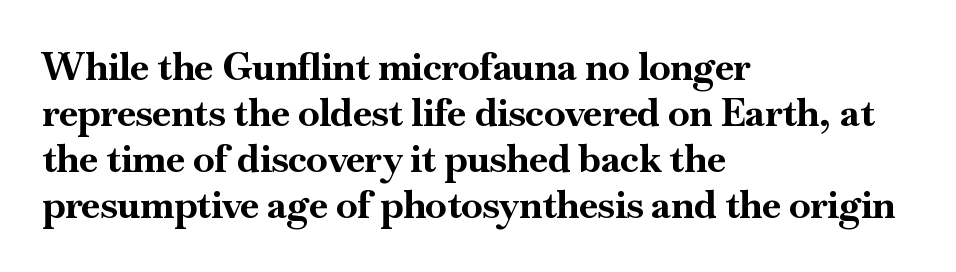
Each word holds together tightly as a unit, with standard inter-letter gaps. The glyphs are unaccompanied by any horizontal stroke below them. The passage shown is typed in a proportional face where columns would drift. Does the type have serifs? Yes, each stem ends in a small foot. Unlike italic type, these characters show no tilt at all.
